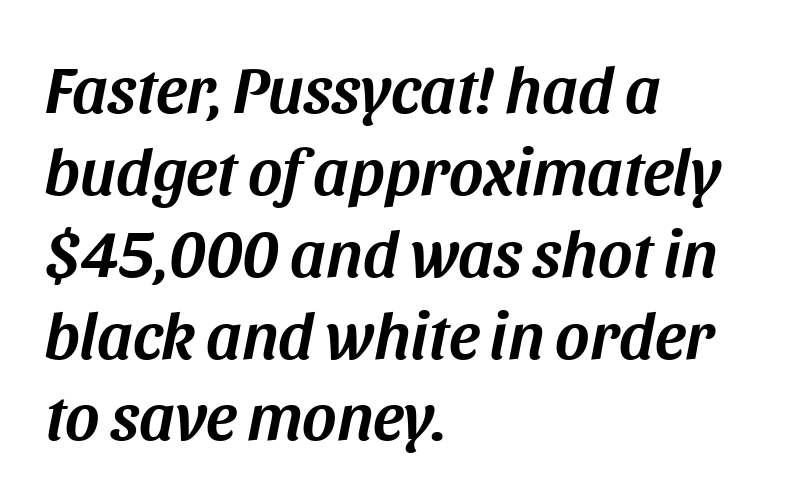
Q: Is the text italic (slanted)? A: Yes, it leans right by about 11 degrees.
Q: Is the text underlined? A: No.
Q: How is the paragraph aligned? A: Left-aligned.
Q: Is the spacing between letters normal or unusually wide? A: Normal.
Q: Width (condensed, normal, or wide)? A: Normal.
Q: Stroke contrast? A: Medium.
Q: x-height? A: Large.
Q: Monospaced? A: No.
